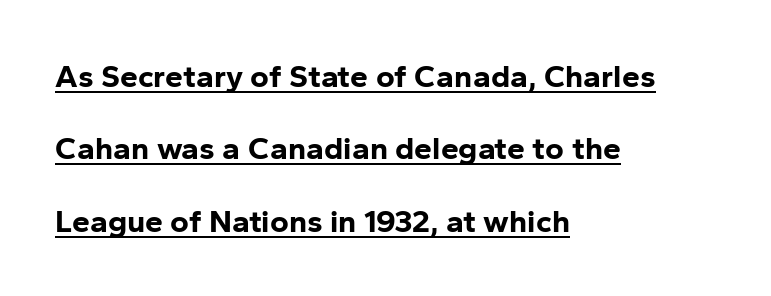
You can tell from the bare stems that sans-serif type was used. This sample is left-justified, so line endings fall wherever the words run out. Quick note: interline space is abundant. The rendering uses natural spacing where letterforms have individual widths. A baseline rule has been typeset under these characters.
